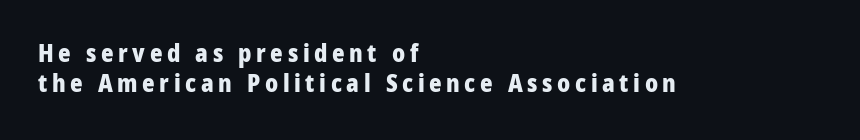
Caption: multi-line text, flush left, ragged right. The zone under the glyphs is completely vacant. The sample has been set heavy, in full bold. You can tell it's not italic because the verticals are truly vertical.
